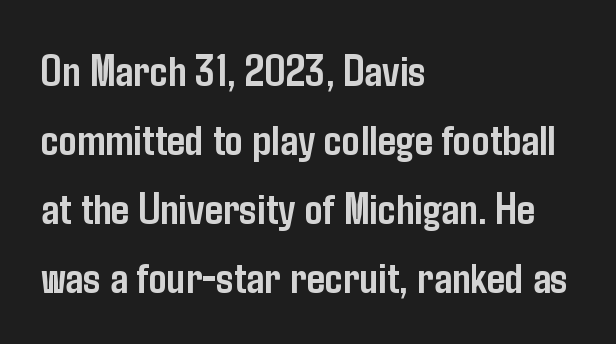
Leading: standard. Left-aligned paragraph, ragged on the right. Typographic density is high because the face is bold. In terms of letterform style, serifs are entirely absent. Beneath every word, the page is bare. Is this a fixed-width face? No — the glyphs have proportional, varying widths.
